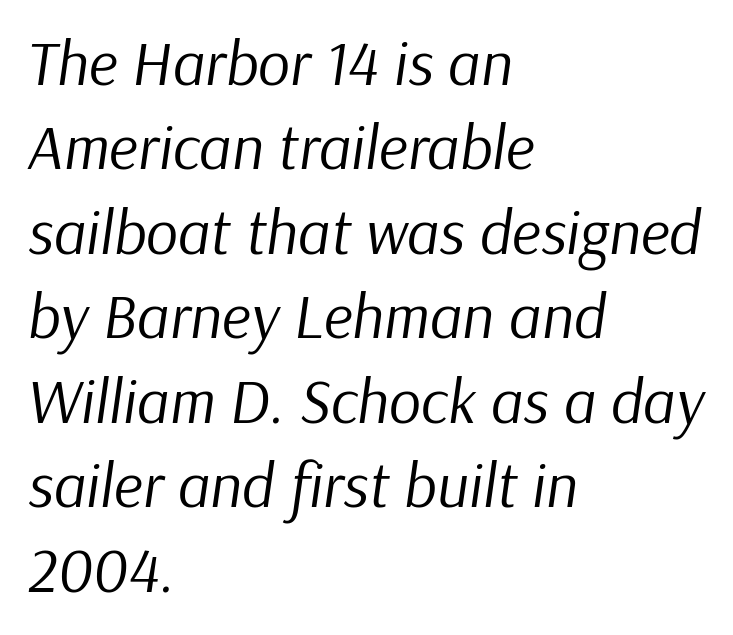
You could call the tracking neutral — neither tight nor loose. The zone under the glyphs is completely vacant. Summary of weight: not heavy and not bold. Caption: multi-line text, flush left, ragged right. Is the type slanted? Yes — the strokes lean at a clear angle.
